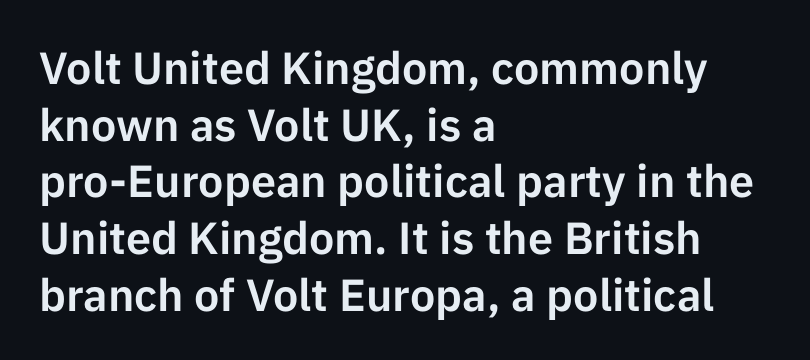
{"serif": "no", "italic": "no", "width": "normal", "stroke_contrast": "low", "x_height": "medium", "monospaced": "no", "underline": "no", "align": "left", "line_spacing": "normal", "line_spacing_ratio": 1.26, "letter_spacing": "normal", "letter_spacing_em": 0.0, "glyph_px": 45}
